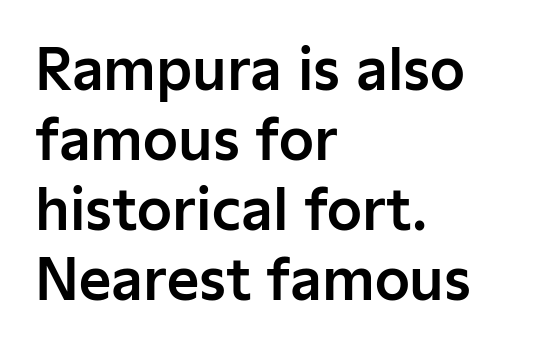
The image shows 56 px sans-serif type, upright; set left-aligned, normal line spacing (1.25x), normal letter spacing, not underlined; low stroke contrast and a medium x-height.
